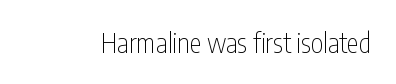
{"italic": "no", "bold": "no", "underline": "no", "letter_spacing": "normal", "letter_spacing_em": 0.0, "glyph_px": 27}
